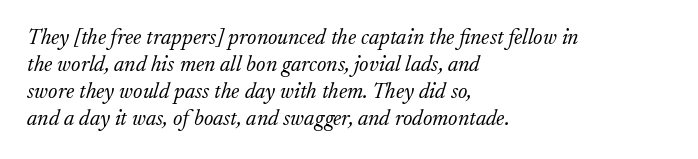
A classic flush-left, rag-right setting is used for this passage. This reads as an unemphasized weight, regular at the heaviest. The line texture is even and compact thanks to regular tracking. The letters are slanted; this is an italic face. Decoration check: the copy has no underline.
